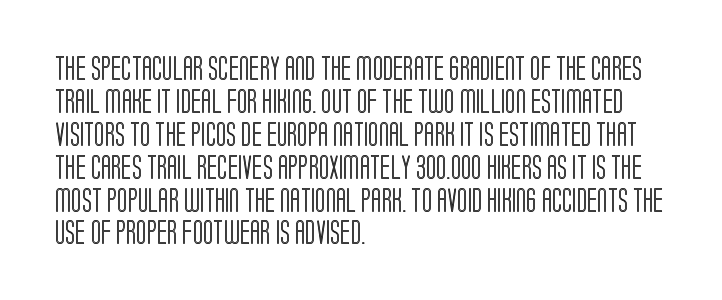
The type sits square on the baseline with zero lean. Students, observe: this is what conventionally led text looks like. Notice how the passage keeps a crisp vertical edge on the left only. Lines of text with bare space underneath.
